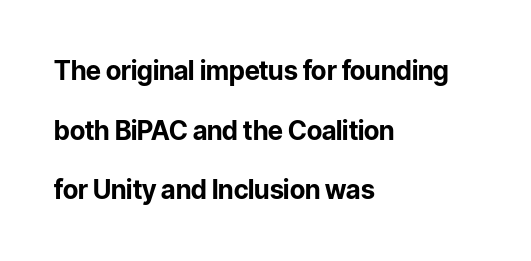
Q: Is the text bold? A: Yes.
Q: Is the text italic (slanted)? A: No, it is upright.
Q: Is the text underlined? A: No.
Q: How is the paragraph aligned? A: Left-aligned.
Q: Is the spacing between letters normal or unusually wide? A: Normal.
Q: Is the spacing between lines tight, normal or loose? A: Loose.
